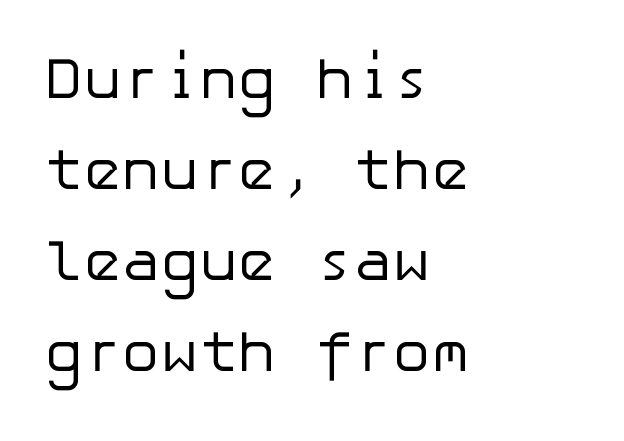
{"serif": "no", "italic": "no", "bold": "no", "weight": "regular", "width": "normal", "stroke_contrast": "low", "x_height": "medium", "underline": "no", "align": "left", "line_spacing": "normal", "line_spacing_ratio": 1.57, "letter_spacing": "normal", "letter_spacing_em": 0.0, "glyph_px": 58}
